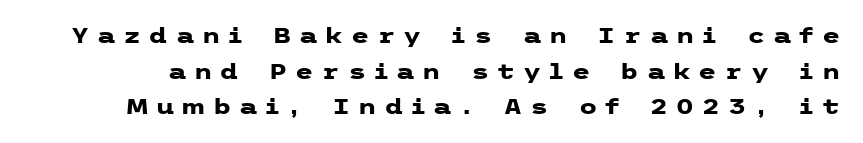
The face used here is rendered with a markedly widened letterfit. Vertically, the passage feels balanced, rows spaced as you'd expect. The area under the type is left untouched. The font's upright variant was chosen for this text. As a designer I'd log this as weight 700, bold.
